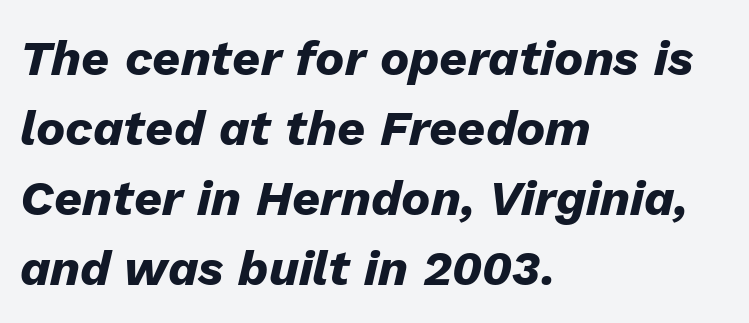
The image shows 49 px heavy type, italic (leaning right); set left-aligned, normal line spacing (1.43x), normal letter spacing, not underlined; low stroke contrast and a medium x-height.
